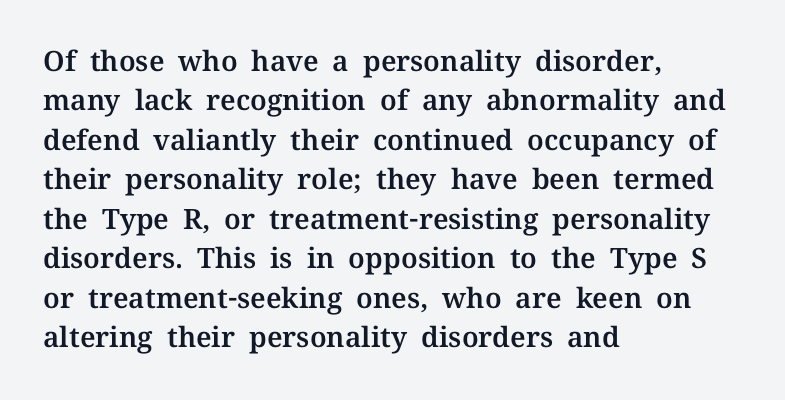
The image shows 28 px serif type, upright; set left-aligned, normal line spacing (1.41x), normal letter spacing, not underlined; medium stroke contrast and a medium x-height.
